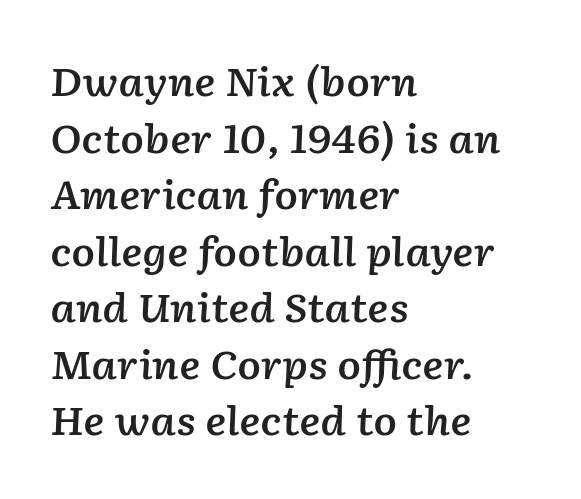
{"italic": "yes", "lean": "right", "slant_degrees": 2, "bold": "semi", "weight": "semibold", "width": "normal", "stroke_contrast": "low", "x_height": "medium", "monospaced": "no", "underline": "no", "align": "left", "line_spacing": "normal", "line_spacing_ratio": 1.45, "letter_spacing": "normal", "letter_spacing_em": 0.0, "glyph_px": 39}
